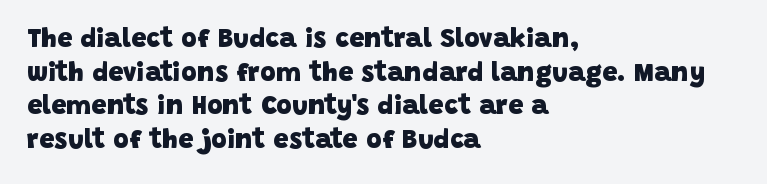
The image shows 27 px bold type; set left-aligned, normal line spacing (1.25x), normal letter spacing, not underlined.
